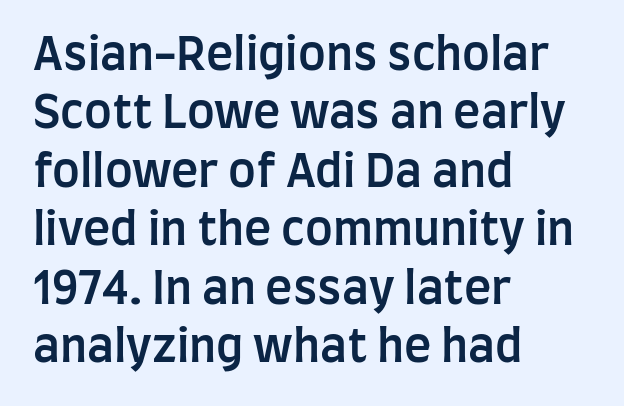
Q: Is the text bold? A: Semi-bold.
Q: Is the text italic (slanted)? A: No, it is upright.
Q: Is the typeface a serif or a sans-serif typeface? A: Sans-serif.
Q: Is the text underlined? A: No.
Q: How is the paragraph aligned? A: Left-aligned.
Q: Is the spacing between letters normal or unusually wide? A: Normal.
Q: Is the spacing between lines tight, normal or loose? A: Normal.
Q: Width (condensed, normal, or wide)? A: Condensed.
Q: Stroke contrast? A: Low.
Q: x-height? A: Large.
Q: Monospaced? A: No.
